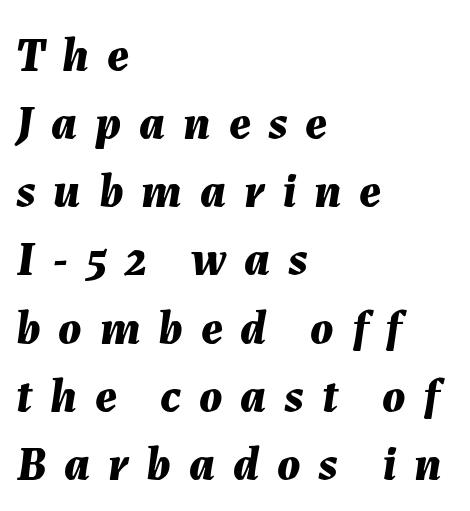
Q: Is the text bold? A: Yes.
Q: Is the text italic (slanted)? A: Yes, it leans right by about 7 degrees.
Q: Is the text underlined? A: No.
Q: How is the paragraph aligned? A: Left-aligned.
Q: Is the spacing between letters normal or unusually wide? A: Unusually wide.
Q: Is the spacing between lines tight, normal or loose? A: Normal.
Q: Width (condensed, normal, or wide)? A: Normal.
Q: Stroke contrast? A: Medium.
Q: x-height? A: Medium.
Q: Monospaced? A: No.
